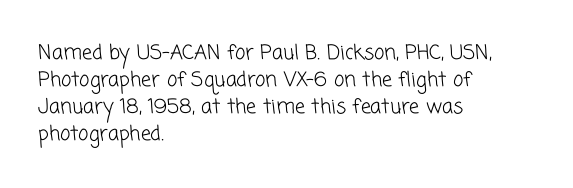
What's the leading like? Ordinary, nothing unusual. This rendering uses left alignment, leaving the right contour irregular. A bare baseline throughout the passage. No heavy texture on the line: the type isn't bold.
